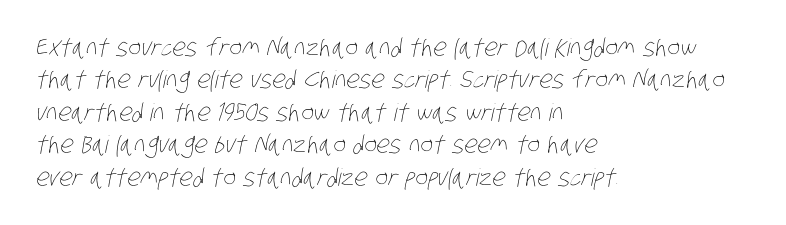
The image shows 24 px text type; set left-aligned, normal line spacing (1.35x), normal letter spacing, not underlined.
